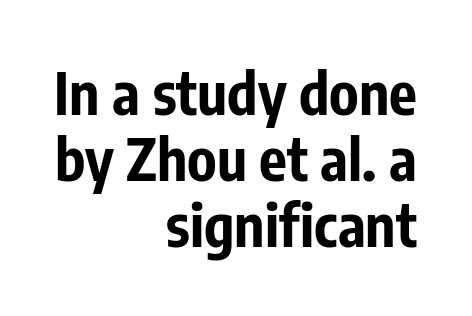
Caption: bold face, heavy strokes. The glyphs are unaccompanied by any horizontal stroke below them. Visually the block forms a straight wall on the right and a jagged coastline on the left. This sample has the flowing, uneven cadence of proportional lettering. The designer went with a sans here, leaving each stem footless.
